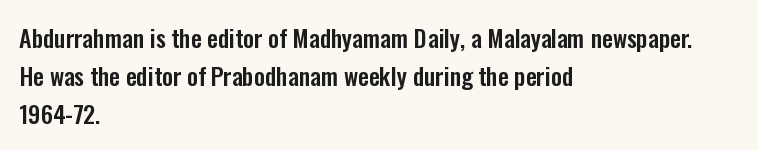
{"italic": "no", "underline": "no", "align": "left", "line_spacing": "normal", "line_spacing_ratio": 1.58, "letter_spacing": "normal", "letter_spacing_em": 0.0, "glyph_px": 24}
